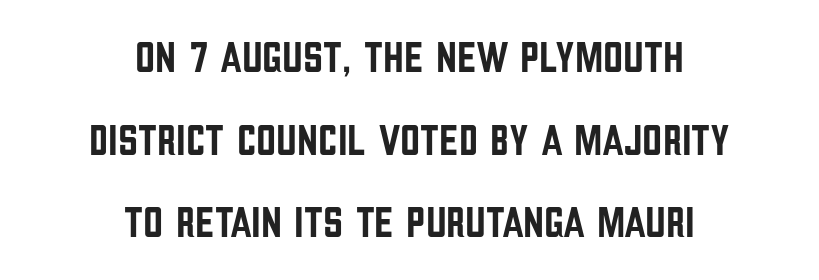
{"serif": "no", "italic": "no", "width": "condensed", "stroke_contrast": "low", "x_height": "large", "monospaced": "no", "underline": "no", "align": "center", "line_spacing_ratio": 1.88, "letter_spacing": "normal", "letter_spacing_em": 0.0, "glyph_px": 44}
